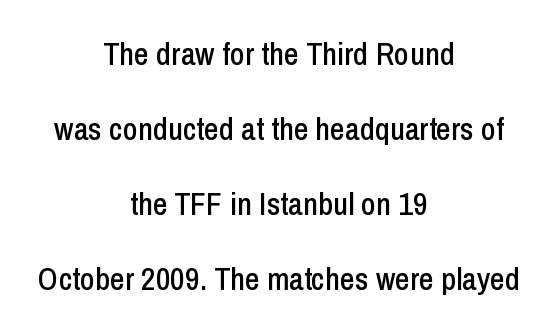
The image shows 32 px condensed sans-serif type, upright; set centered, loose line spacing (2.34x), normal letter spacing, not underlined; low stroke contrast and a medium x-height.
